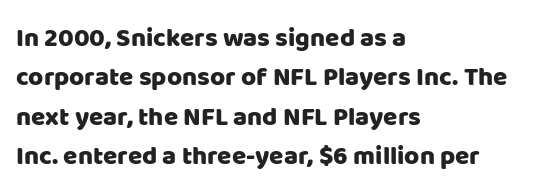
Q: Is the text italic (slanted)? A: No, it is upright.
Q: Is the text underlined? A: No.
Q: How is the paragraph aligned? A: Left-aligned.
Q: Is the spacing between letters normal or unusually wide? A: Normal.
Q: Is the spacing between lines tight, normal or loose? A: Normal.
